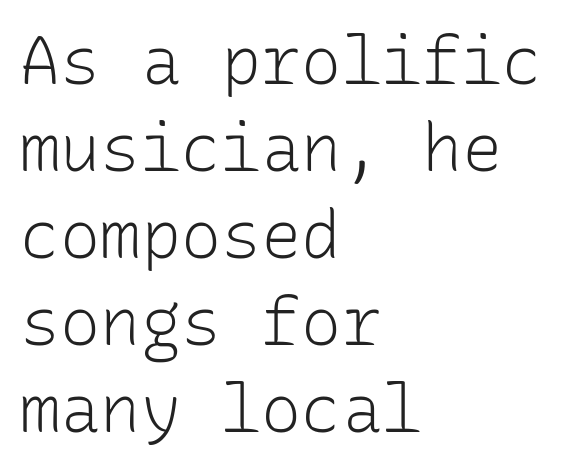
{"serif": "no", "italic": "no", "bold": "no", "weight": "light", "width": "normal", "stroke_contrast": "low", "x_height": "medium", "monospaced": "yes", "underline": "no", "align": "left", "line_spacing": "normal", "line_spacing_ratio": 1.3, "letter_spacing": "normal", "letter_spacing_em": 0.0, "glyph_px": 67}
